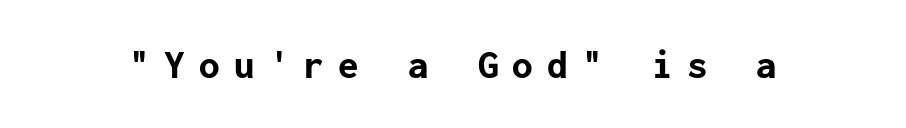
Q: Is the text bold? A: Yes.
Q: Is the text italic (slanted)? A: No, it is upright.
Q: Is the typeface a serif or a sans-serif typeface? A: Sans-serif.
Q: Is the text underlined? A: No.
Q: Is the spacing between letters normal or unusually wide? A: Unusually wide.
Q: Width (condensed, normal, or wide)? A: Normal.
Q: Stroke contrast? A: Low.
Q: x-height? A: Medium.
